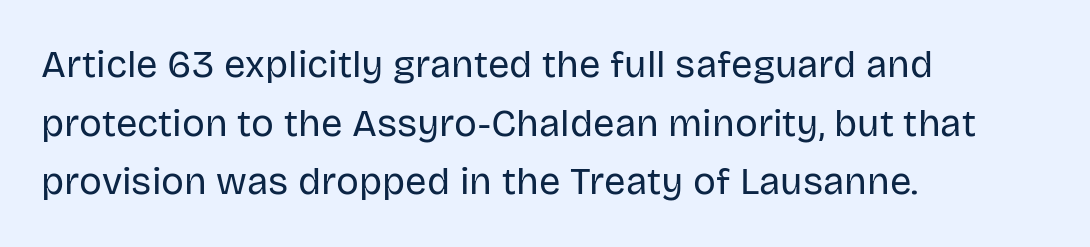
Q: Is the text bold? A: No.
Q: Is the text italic (slanted)? A: No, it is upright.
Q: Is the typeface a serif or a sans-serif typeface? A: Sans-serif.
Q: Is the text underlined? A: No.
Q: How is the paragraph aligned? A: Left-aligned.
Q: Is the spacing between letters normal or unusually wide? A: Normal.
Q: Is the spacing between lines tight, normal or loose? A: Normal.
Q: Width (condensed, normal, or wide)? A: Normal.
Q: Stroke contrast? A: Low.
Q: x-height? A: Large.
Q: Monospaced? A: No.
